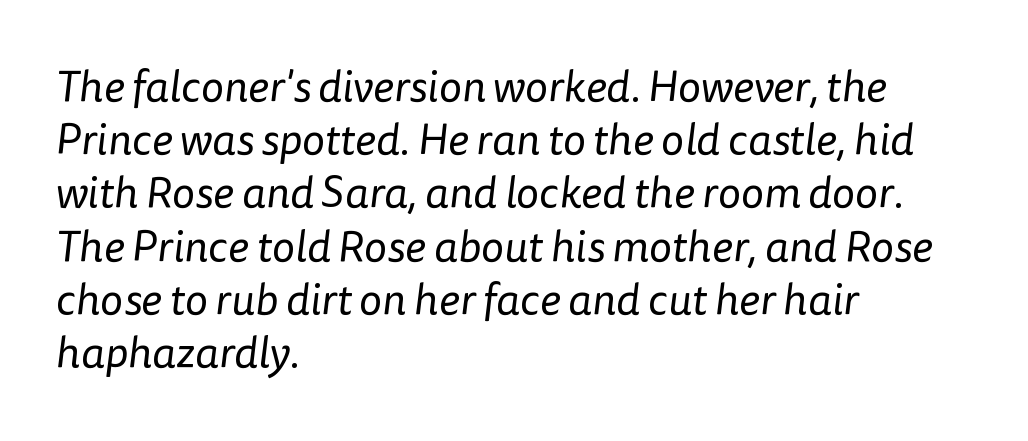
Q: Is the text bold? A: No.
Q: Is the typeface a serif or a sans-serif typeface? A: Sans-serif.
Q: Is the text underlined? A: No.
Q: How is the paragraph aligned? A: Left-aligned.
Q: Is the spacing between letters normal or unusually wide? A: Normal.
Q: Width (condensed, normal, or wide)? A: Normal.
Q: Stroke contrast? A: Low.
Q: x-height? A: Medium.
Q: Monospaced? A: No.
